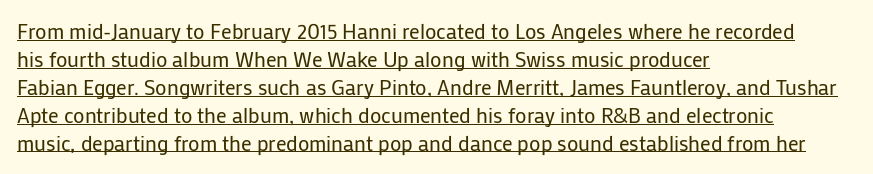
Q: Is the text bold? A: No.
Q: Is the text italic (slanted)? A: No, it is upright.
Q: Is the text underlined? A: Yes.
Q: How is the paragraph aligned? A: Left-aligned.
Q: Is the spacing between letters normal or unusually wide? A: Normal.
Q: Is the spacing between lines tight, normal or loose? A: Normal.
